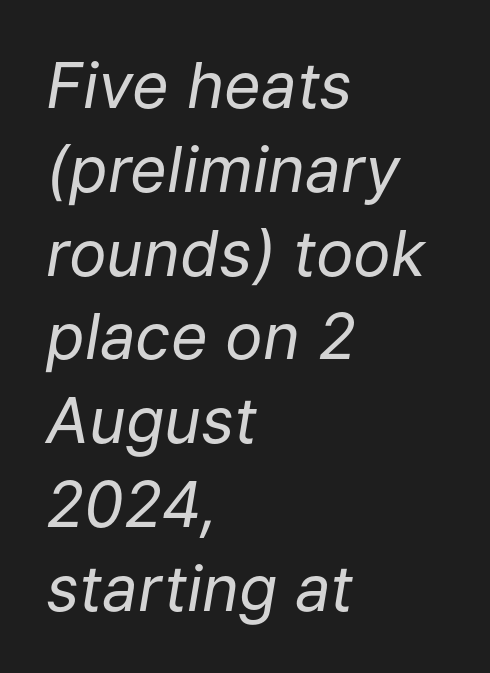
The image shows 63 px regular-weight type, italic (leaning right); set left-aligned, normal line spacing (1.33x), normal letter spacing, not underlined; low stroke contrast and a medium x-height.
